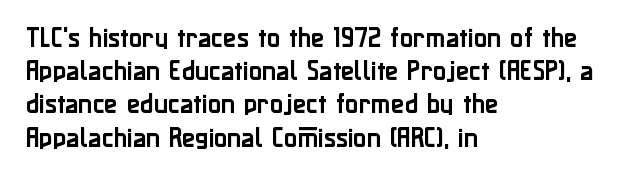
Q: Is the text italic (slanted)? A: No, it is upright.
Q: Is the text underlined? A: No.
Q: How is the paragraph aligned? A: Left-aligned.
Q: Is the spacing between letters normal or unusually wide? A: Normal.
Q: Is the spacing between lines tight, normal or loose? A: Normal.
